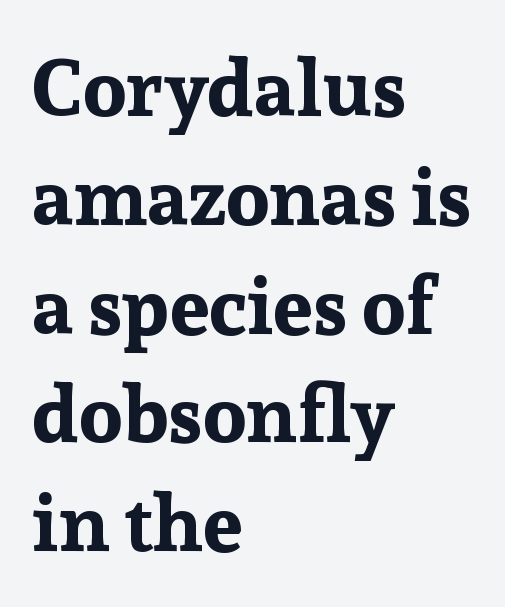
The image shows 80 px bold serif type, upright; set left-aligned, normal line spacing (1.36x), normal letter spacing, not underlined; low stroke contrast and a medium x-height.
